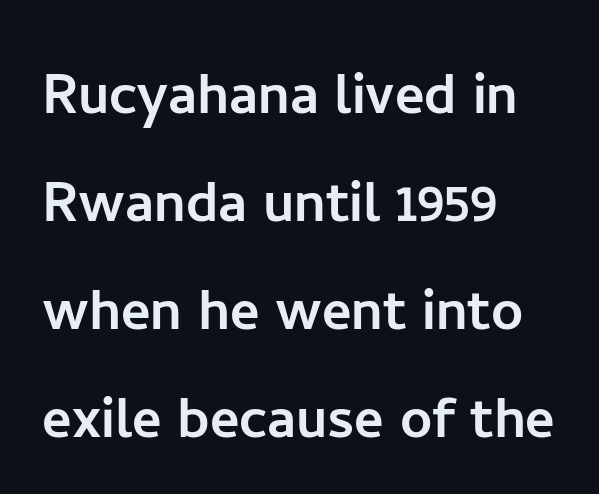
Q: Is the text italic (slanted)? A: No, it is upright.
Q: Is the typeface a serif or a sans-serif typeface? A: Sans-serif.
Q: Is the text underlined? A: No.
Q: How is the paragraph aligned? A: Left-aligned.
Q: Is the spacing between letters normal or unusually wide? A: Normal.
Q: Is the spacing between lines tight, normal or loose? A: Normal.
Q: Width (condensed, normal, or wide)? A: Normal.
Q: Stroke contrast? A: Low.
Q: x-height? A: Medium.
Q: Monospaced? A: No.
